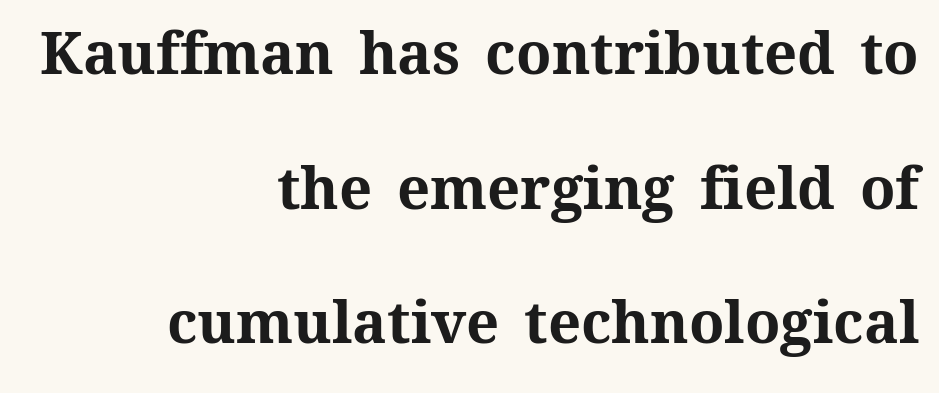
Q: Is the text bold? A: Yes.
Q: Is the text italic (slanted)? A: No, it is upright.
Q: Is the text underlined? A: No.
Q: How is the paragraph aligned? A: Right-aligned.
Q: Is the spacing between letters normal or unusually wide? A: Normal.
Q: Is the spacing between lines tight, normal or loose? A: Loose.
Q: Width (condensed, normal, or wide)? A: Normal.
Q: Stroke contrast? A: Medium.
Q: x-height? A: Medium.
Q: Monospaced? A: No.
